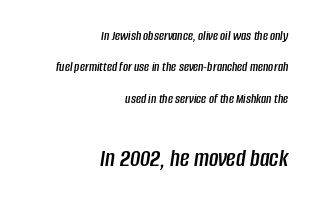
The image shows 26 px text type, italic (leaning right); set right-aligned, loose line spacing (2.25x), normal letter spacing, not underlined; the second (bottom) block is 1.86x larger.
